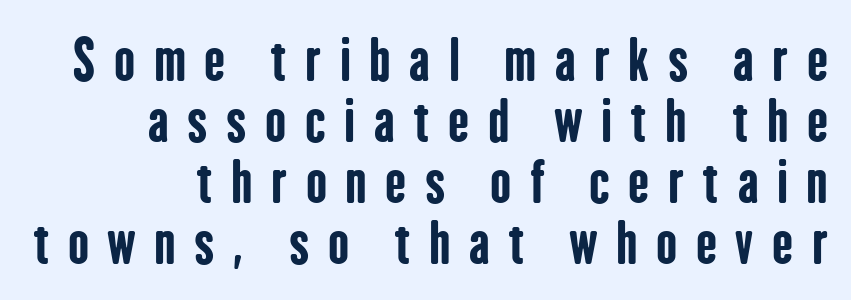
Q: Is the text bold? A: Yes.
Q: Is the text italic (slanted)? A: No, it is upright.
Q: Is the typeface a serif or a sans-serif typeface? A: Sans-serif.
Q: Is the text underlined? A: No.
Q: How is the paragraph aligned? A: Right-aligned.
Q: Is the spacing between letters normal or unusually wide? A: Unusually wide.
Q: Is the spacing between lines tight, normal or loose? A: Tight.
Q: Width (condensed, normal, or wide)? A: Condensed.
Q: Stroke contrast? A: Low.
Q: x-height? A: Medium.
Q: Monospaced? A: No.
